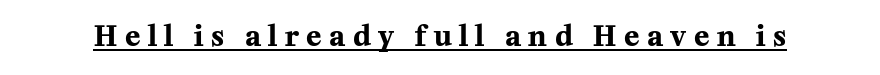
{"serif": "yes", "italic": "no", "bold": "yes", "weight": "bold", "width": "normal", "stroke_contrast": "medium", "x_height": "medium", "monospaced": "no", "underline": "yes", "letter_spacing": "wide", "letter_spacing_em": 0.27, "glyph_px": 28}
